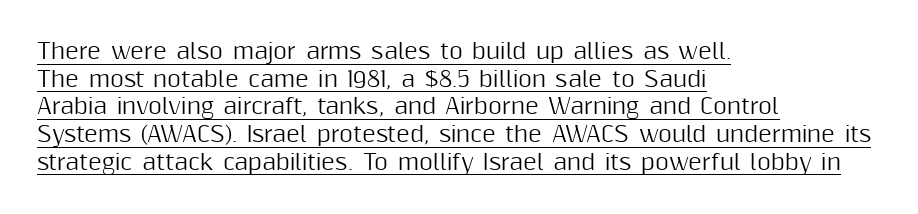
Q: Is the text italic (slanted)? A: No, it is upright.
Q: Is the text underlined? A: Yes.
Q: How is the paragraph aligned? A: Left-aligned.
Q: Is the spacing between letters normal or unusually wide? A: Normal.
Q: Is the spacing between lines tight, normal or loose? A: Normal.
